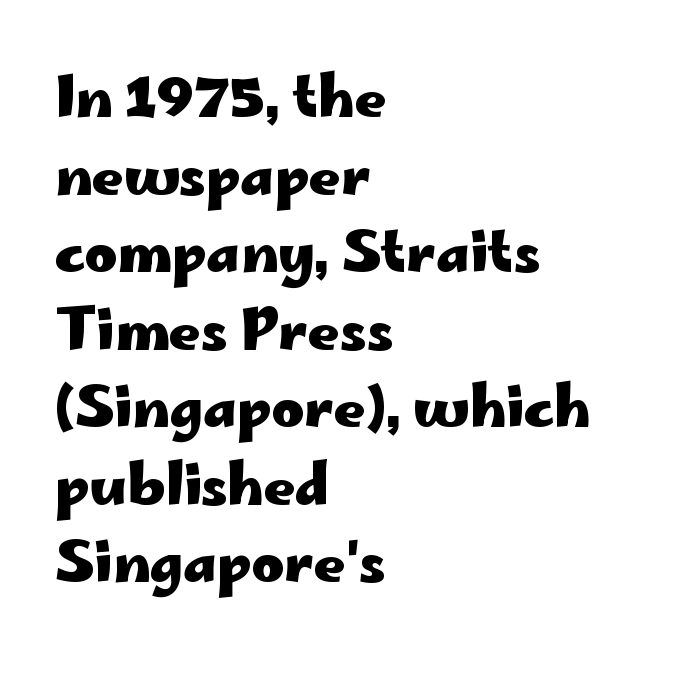
{"serif": "no", "italic": "no", "bold": "yes", "weight": "heavy", "width": "wide", "stroke_contrast": "low", "x_height": "small", "monospaced": "no", "underline": "no", "align": "left", "line_spacing": "normal", "line_spacing_ratio": 1.41, "letter_spacing": "normal", "letter_spacing_em": 0.0, "glyph_px": 55}
